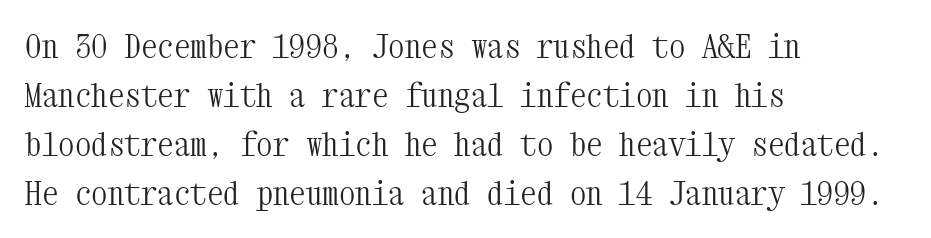
The image shows 33 px light, condensed serif type, upright, monospaced; set left-aligned, normal line spacing (1.48x), normal letter spacing, not underlined; medium stroke contrast and a medium x-height.
